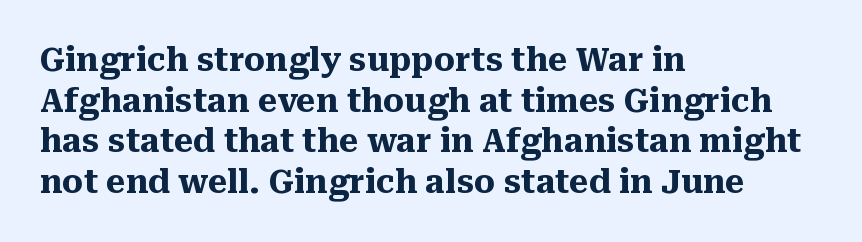
Strong, thick strokes mark this as bold type. Characters follow at the spacing the type designer built in. Underline: absent. The ragged edge is on the right, which tells us the setting is flush left.
